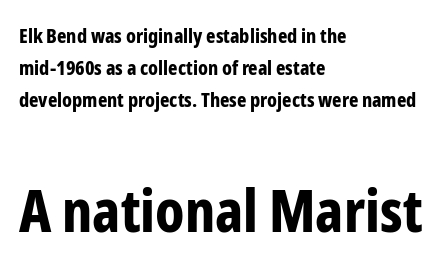
The image shows 59 px bold, condensed sans-serif type, upright; set left-aligned, normal line spacing (1.59x), normal letter spacing, not underlined; the second (bottom) block is 2.95x larger; low stroke contrast and a medium x-height.
